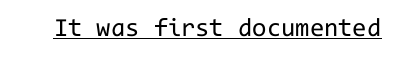
Q: Is the text bold? A: No.
Q: Is the text italic (slanted)? A: No, it is upright.
Q: Is the text underlined? A: Yes.
Q: Is the spacing between letters normal or unusually wide? A: Normal.
